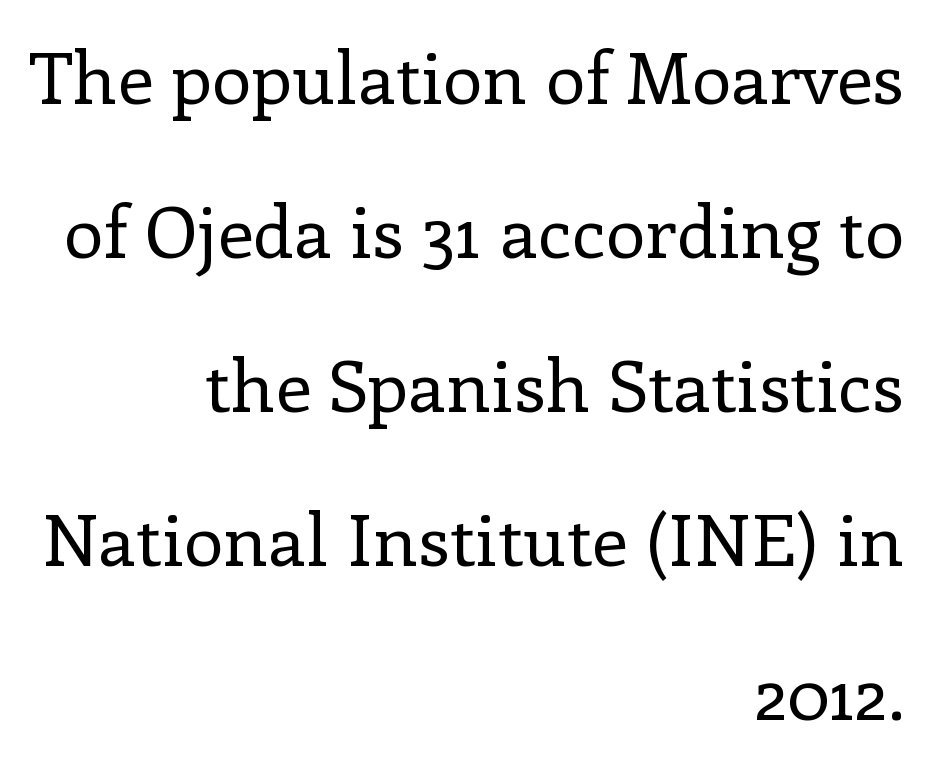
{"serif": "yes", "italic": "no", "bold": "no", "weight": "regular", "width": "normal", "stroke_contrast": "low", "x_height": "medium", "monospaced": "no", "underline": "no", "align": "right", "line_spacing": "loose", "line_spacing_ratio": 2.14, "letter_spacing": "normal", "letter_spacing_em": 0.0, "glyph_px": 72}
